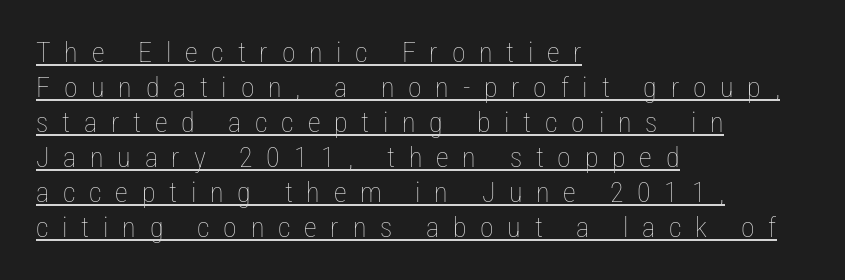
Quick note: interline space is typical. Varying glyph widths throughout — classic text-font behaviour. Caption: face not bold, strokes unweighted. The font's upright variant was chosen for this text. Honestly, the letter spacing is so wide it's the main thing you notice. The string is rendered with underlining switched on.
